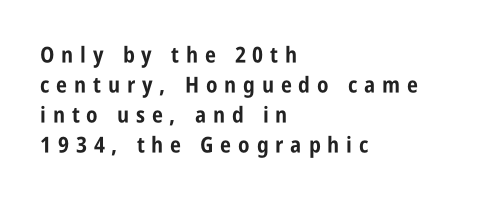
{"italic": "no", "bold": "yes", "underline": "no", "align": "left", "line_spacing": "normal", "line_spacing_ratio": 1.36, "letter_spacing": "wide", "letter_spacing_em": 0.31, "glyph_px": 22}
